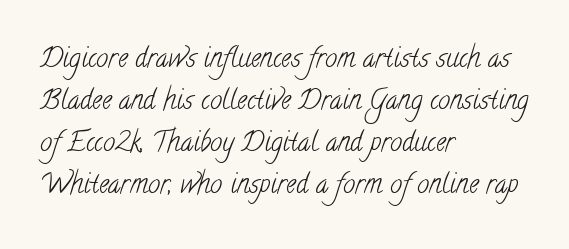
{"bold": "no", "underline": "no", "align": "left", "line_spacing": "normal", "line_spacing_ratio": 1.56, "letter_spacing": "normal", "letter_spacing_em": 0.0, "glyph_px": 27}
